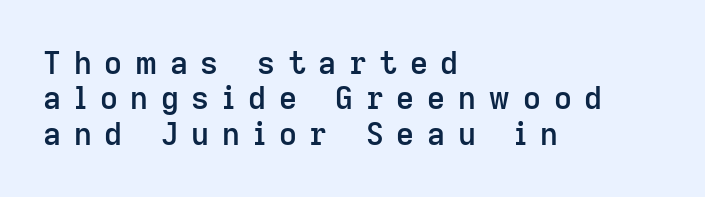
Q: Is the text bold? A: Semi-bold.
Q: Is the text italic (slanted)? A: No, it is upright.
Q: Is the typeface a serif or a sans-serif typeface? A: Sans-serif.
Q: Is the text underlined? A: No.
Q: How is the paragraph aligned? A: Left-aligned.
Q: Is the spacing between letters normal or unusually wide? A: Unusually wide.
Q: Is the spacing between lines tight, normal or loose? A: Tight.
Q: Width (condensed, normal, or wide)? A: Normal.
Q: Stroke contrast? A: Low.
Q: x-height? A: Medium.
Q: Monospaced? A: No.
